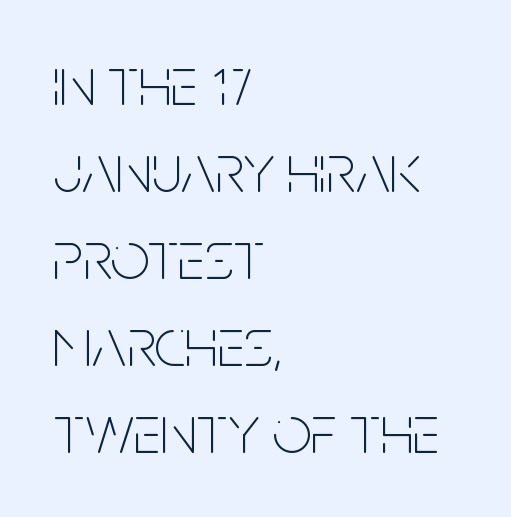
The image shows 69 px thin, condensed sans-serif type, upright; set left-aligned, normal line spacing (1.26x), normal letter spacing, not underlined; low stroke contrast and a large x-height.
